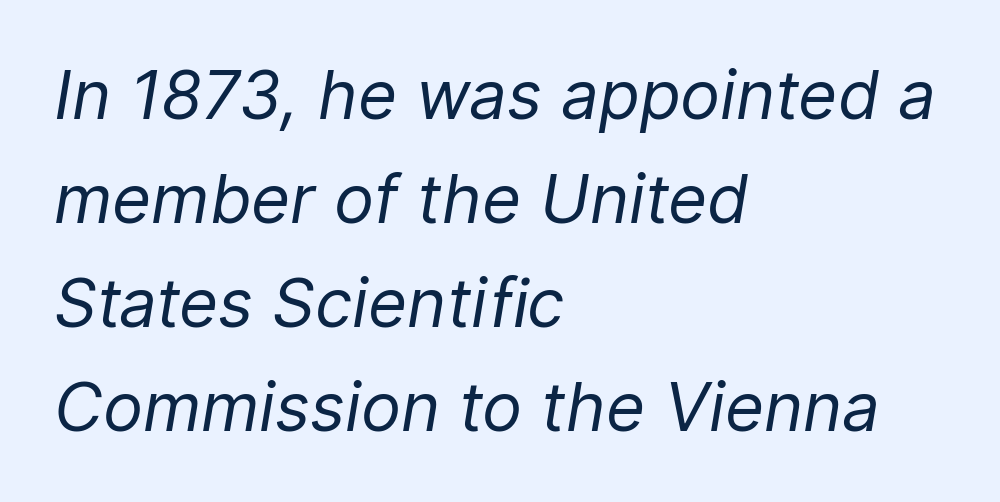
Q: Is the text bold? A: No.
Q: Is the text italic (slanted)? A: Yes, it leans right by about 9 degrees.
Q: Is the text underlined? A: No.
Q: How is the paragraph aligned? A: Left-aligned.
Q: Is the spacing between letters normal or unusually wide? A: Normal.
Q: Is the spacing between lines tight, normal or loose? A: Normal.
Q: Width (condensed, normal, or wide)? A: Normal.
Q: Stroke contrast? A: Low.
Q: x-height? A: Medium.
Q: Monospaced? A: No.
